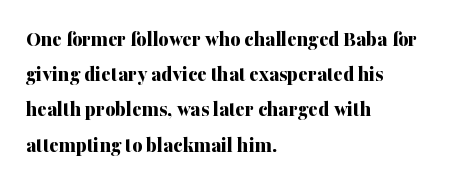
The image shows 22 px bold type, upright; set left-aligned, normal line spacing (1.6x), normal letter spacing, not underlined.
